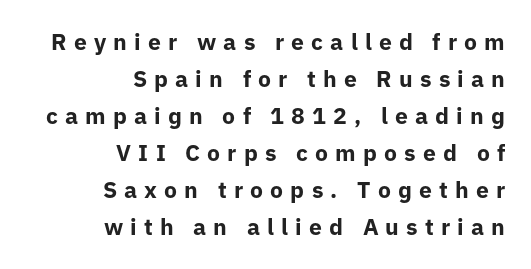
{"italic": "no", "bold": "yes", "underline": "no", "align": "right", "line_spacing": "normal", "line_spacing_ratio": 1.61, "letter_spacing": "wide", "letter_spacing_em": 0.31, "glyph_px": 23}
